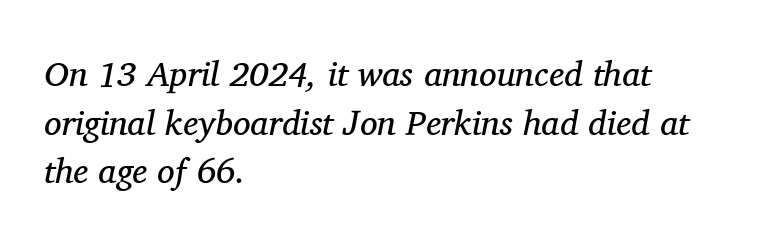
Q: Is the text bold? A: No.
Q: Is the text italic (slanted)? A: Yes, it leans right by about 11 degrees.
Q: Is the typeface a serif or a sans-serif typeface? A: Serif.
Q: Is the text underlined? A: No.
Q: How is the paragraph aligned? A: Left-aligned.
Q: Is the spacing between letters normal or unusually wide? A: Normal.
Q: Is the spacing between lines tight, normal or loose? A: Normal.
Q: Width (condensed, normal, or wide)? A: Normal.
Q: Stroke contrast? A: Medium.
Q: x-height? A: Medium.
Q: Monospaced? A: No.
